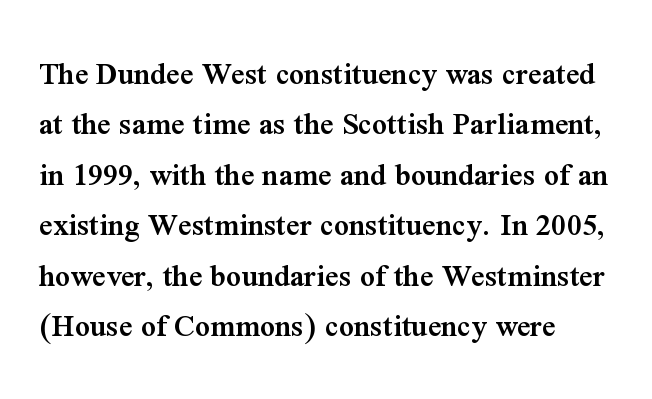
{"serif": "yes", "italic": "no", "bold": "semi", "weight": "semibold", "width": "normal", "stroke_contrast": "medium", "x_height": "medium", "monospaced": "no", "underline": "no", "line_spacing": "normal", "line_spacing_ratio": 1.53, "letter_spacing": "normal", "letter_spacing_em": 0.0, "glyph_px": 33}
